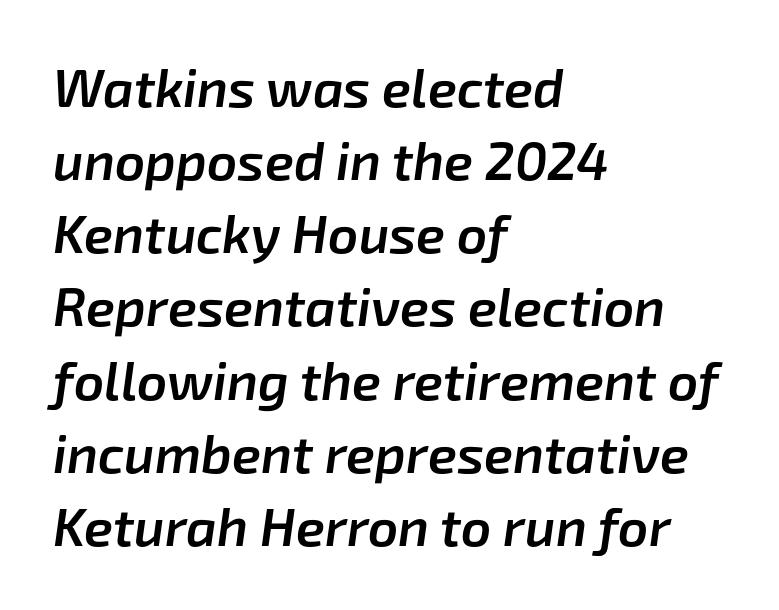
{"italic": "yes", "lean": "right", "slant_degrees": 8, "bold": "semi", "weight": "semibold", "width": "normal", "stroke_contrast": "low", "x_height": "medium", "monospaced": "no", "underline": "no", "align": "left", "line_spacing": "normal", "line_spacing_ratio": 1.38, "letter_spacing": "normal", "letter_spacing_em": 0.0, "glyph_px": 53}
